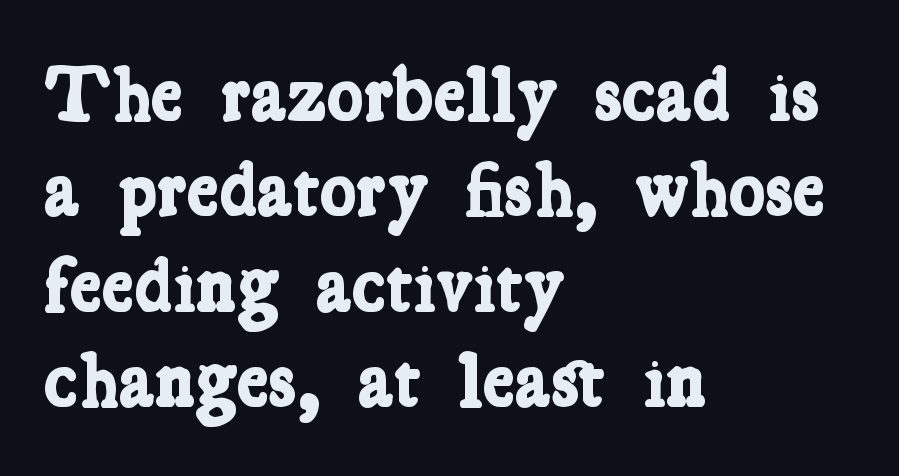
The image shows 77 px bold, condensed serif type; set left-aligned, line spacing 1.24x, normal letter spacing, not underlined; low stroke contrast and a medium x-height.
